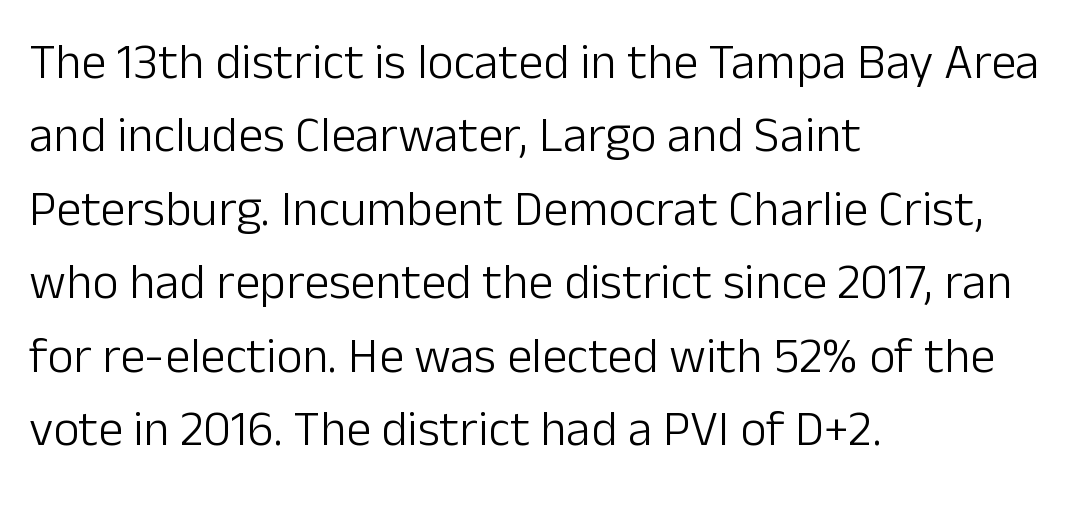
The image shows 50 px light sans-serif type, upright; set left-aligned, normal line spacing (1.47x), normal letter spacing, not underlined; low stroke contrast and a medium x-height.
